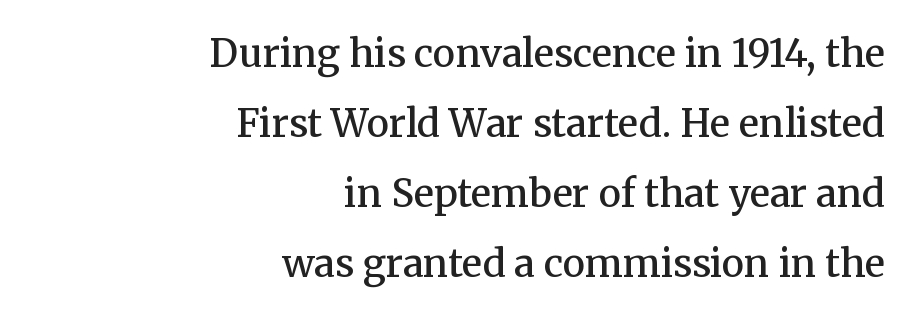
{"serif": "yes", "italic": "no", "bold": "semi", "weight": "semibold", "width": "normal", "stroke_contrast": "medium", "x_height": "medium", "monospaced": "no", "underline": "no", "align": "right", "line_spacing_ratio": 1.84, "letter_spacing": "normal", "letter_spacing_em": 0.0, "glyph_px": 38}
